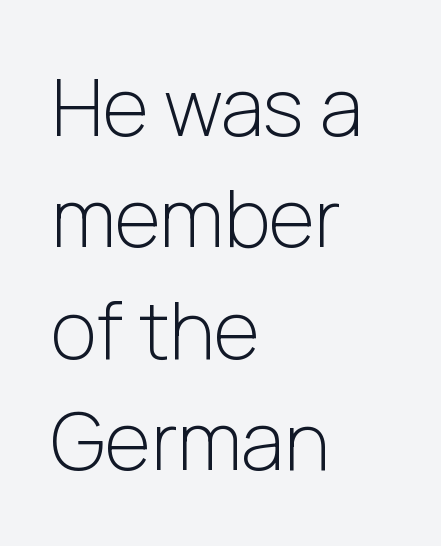
Q: Is the text bold? A: No.
Q: Is the text italic (slanted)? A: No, it is upright.
Q: Is the typeface a serif or a sans-serif typeface? A: Sans-serif.
Q: Is the text underlined? A: No.
Q: How is the paragraph aligned? A: Left-aligned.
Q: Is the spacing between letters normal or unusually wide? A: Normal.
Q: Is the spacing between lines tight, normal or loose? A: Normal.
Q: Width (condensed, normal, or wide)? A: Normal.
Q: Stroke contrast? A: Low.
Q: x-height? A: Medium.
Q: Monospaced? A: No.
